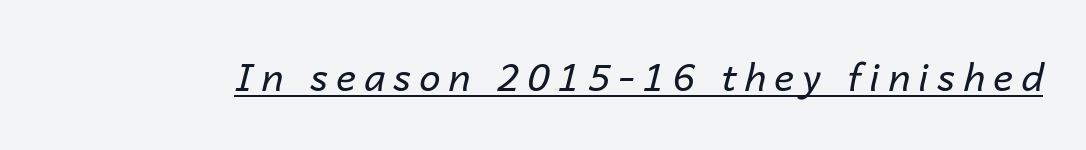
The image shows 38 px regular-weight type, italic (leaning right); set unusually wide letter spacing (+0.22 em), underlined; low stroke contrast and a medium x-height.
